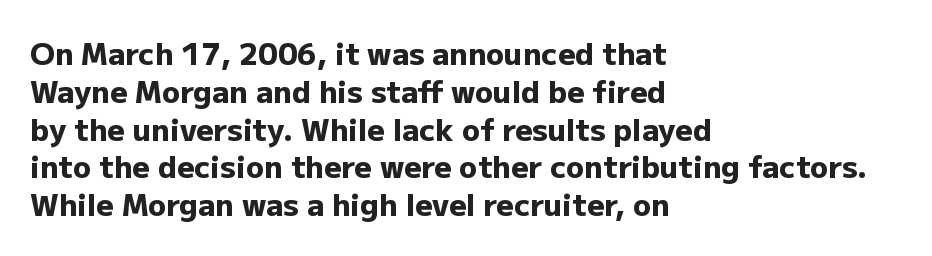
Q: Is the text bold? A: Yes.
Q: Is the text italic (slanted)? A: No, it is upright.
Q: Is the typeface a serif or a sans-serif typeface? A: Sans-serif.
Q: Is the text underlined? A: No.
Q: How is the paragraph aligned? A: Left-aligned.
Q: Is the spacing between letters normal or unusually wide? A: Normal.
Q: Is the spacing between lines tight, normal or loose? A: Normal.
Q: Width (condensed, normal, or wide)? A: Normal.
Q: Stroke contrast? A: Low.
Q: x-height? A: Medium.
Q: Monospaced? A: No.
